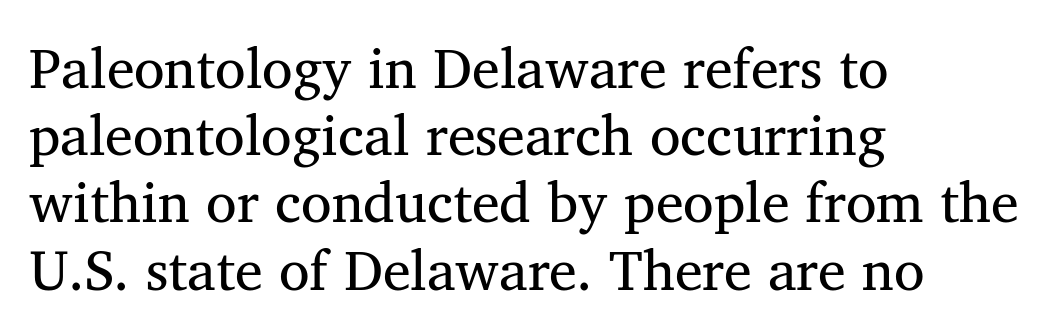
{"serif": "yes", "bold": "no", "weight": "regular", "width": "normal", "stroke_contrast": "medium", "x_height": "medium", "monospaced": "no", "underline": "no", "align": "left", "line_spacing_ratio": 1.2, "letter_spacing": "normal", "letter_spacing_em": 0.0, "glyph_px": 56}
